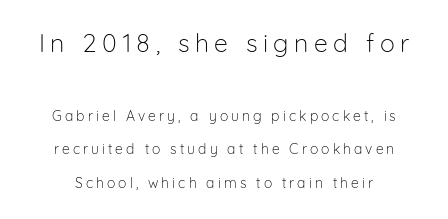
The image shows 25 px text type, upright; set loose line spacing (2.39x), unusually wide letter spacing (+0.22 em), not underlined; the first (top) block is 1.79x larger.
